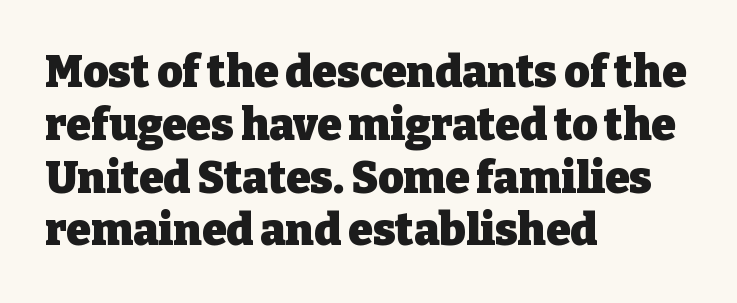
{"serif": "yes", "italic": "no", "bold": "yes", "weight": "heavy", "width": "normal", "stroke_contrast": "low", "x_height": "medium", "monospaced": "no", "underline": "no", "align": "left", "line_spacing_ratio": 1.2, "letter_spacing": "normal", "letter_spacing_em": 0.0, "glyph_px": 44}
